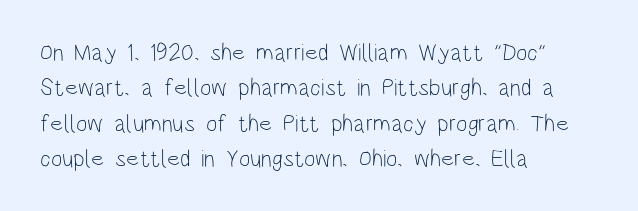
Q: Is the text bold? A: No.
Q: Is the text italic (slanted)? A: No, it is upright.
Q: Is the text underlined? A: No.
Q: How is the paragraph aligned? A: Left-aligned.
Q: Is the spacing between letters normal or unusually wide? A: Normal.
Q: Is the spacing between lines tight, normal or loose? A: Normal.
